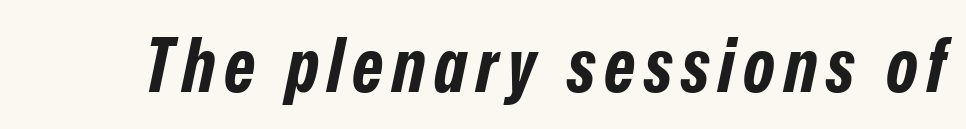
{"italic": "yes", "lean": "right", "slant_degrees": 12, "bold": "yes", "weight": "bold", "width": "condensed", "stroke_contrast": "low", "x_height": "medium", "monospaced": "no", "underline": "no", "glyph_px": 75}
